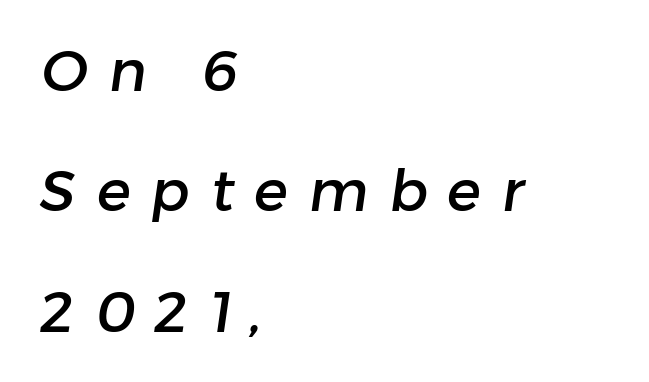
Q: Is the typeface a serif or a sans-serif typeface? A: Sans-serif.
Q: Is the text underlined? A: No.
Q: How is the paragraph aligned? A: Left-aligned.
Q: Is the spacing between letters normal or unusually wide? A: Unusually wide.
Q: Is the spacing between lines tight, normal or loose? A: Loose.
Q: Width (condensed, normal, or wide)? A: Normal.
Q: Stroke contrast? A: Low.
Q: x-height? A: Medium.
Q: Monospaced? A: No.
